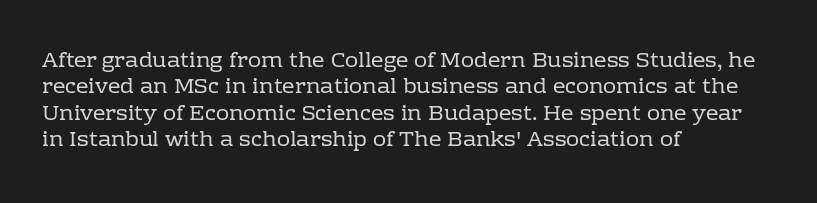
The image shows 22 px text type, upright; set left-aligned, line spacing 1.2x, normal letter spacing, not underlined.
